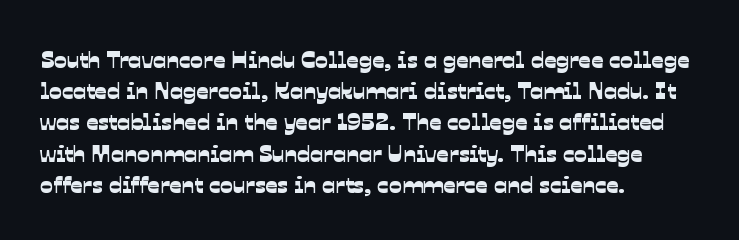
{"underline": "no", "align": "left", "line_spacing": "normal", "line_spacing_ratio": 1.3, "letter_spacing": "normal", "letter_spacing_em": 0.0, "glyph_px": 24}
